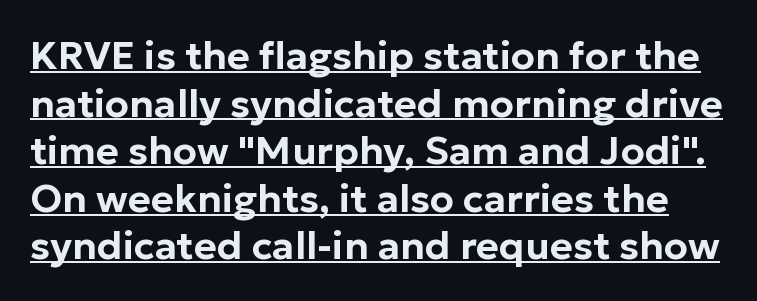
Rendered with straight, roman letterforms. The line texture is even and compact thanks to regular tracking. These characters rest on top of a visible drawn line. The rendering uses natural spacing where letterforms have individual widths.
